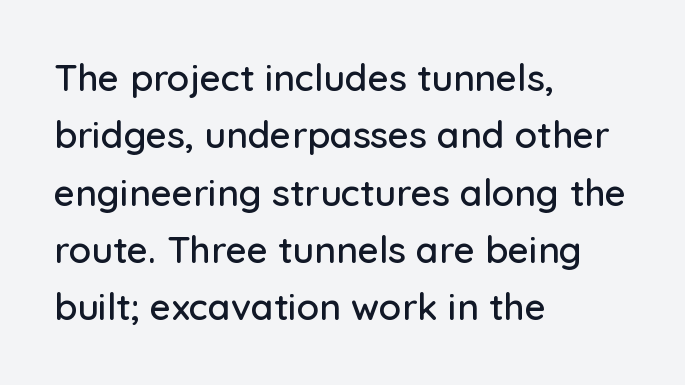
Check where the strokes stop: nothing finishes them off — pure sans. Whoever set this chose a conventional vertical rhythm. Ordinary non-slanted type is in use. Underlining? Definitely not there. Line starts are locked; line ends wander. These lines are rendered in a variable-pitch font.
